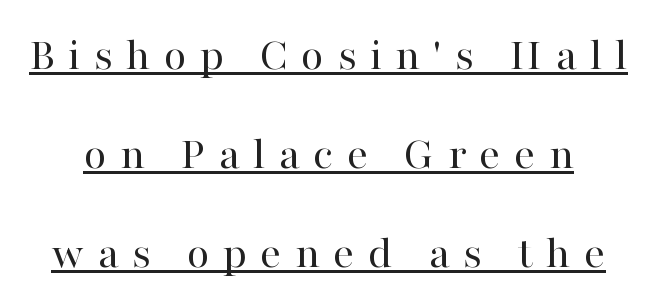
{"serif": "yes", "italic": "no", "bold": "no", "weight": "regular", "width": "normal", "stroke_contrast": "high", "x_height": "medium", "monospaced": "no", "underline": "yes", "line_spacing": "loose", "line_spacing_ratio": 2.11, "letter_spacing": "wide", "letter_spacing_em": 0.28, "glyph_px": 47}
